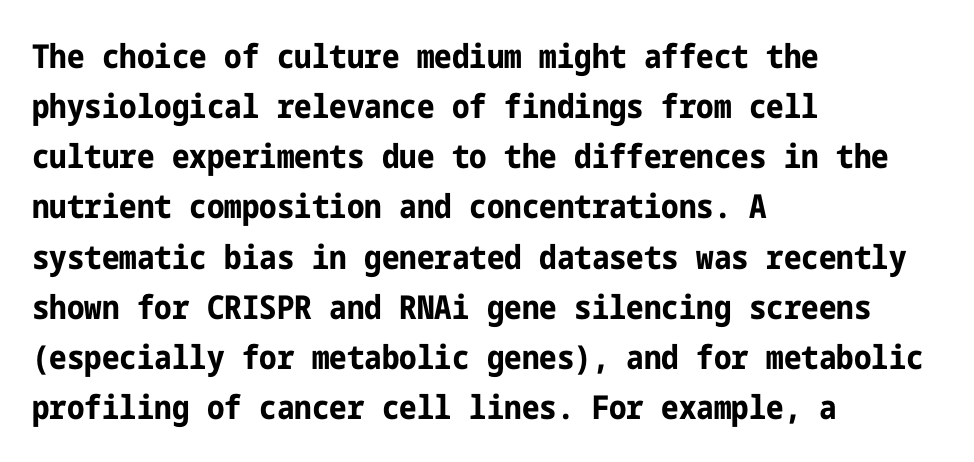
Q: Is the text bold? A: Yes.
Q: Is the text italic (slanted)? A: No, it is upright.
Q: Is the typeface a serif or a sans-serif typeface? A: Sans-serif.
Q: Is the text underlined? A: No.
Q: How is the paragraph aligned? A: Left-aligned.
Q: Is the spacing between letters normal or unusually wide? A: Normal.
Q: Is the spacing between lines tight, normal or loose? A: Normal.
Q: Width (condensed, normal, or wide)? A: Condensed.
Q: Stroke contrast? A: Low.
Q: x-height? A: Medium.
